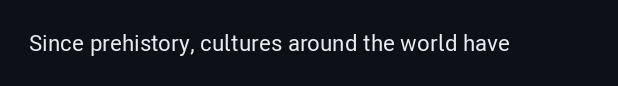
{"italic": "no", "underline": "no", "letter_spacing": "normal", "letter_spacing_em": 0.0, "glyph_px": 23}
